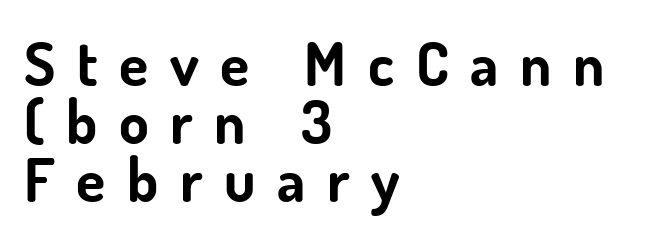
{"serif": "no", "italic": "no", "bold": "yes", "weight": "bold", "width": "normal", "stroke_contrast": "low", "x_height": "small", "monospaced": "no", "underline": "no", "align": "left", "line_spacing": "tight", "line_spacing_ratio": 0.97, "letter_spacing": "wide", "letter_spacing_em": 0.36, "glyph_px": 60}
